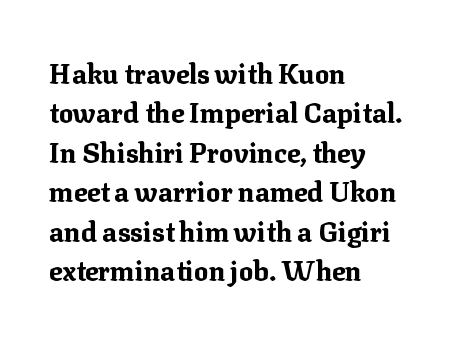
The line texture is even and compact thanks to regular tracking. Notice how the passage keeps a crisp vertical edge on the left only. Rendered with straight, roman letterforms. A bare baseline throughout the passage. One glance says typical: line gaps are just what's usual.
